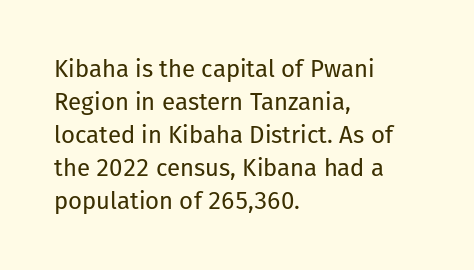
Q: Is the text bold? A: No.
Q: Is the text italic (slanted)? A: No, it is upright.
Q: Is the text underlined? A: No.
Q: How is the paragraph aligned? A: Left-aligned.
Q: Is the spacing between letters normal or unusually wide? A: Normal.
Q: Is the spacing between lines tight, normal or loose? A: Normal.
